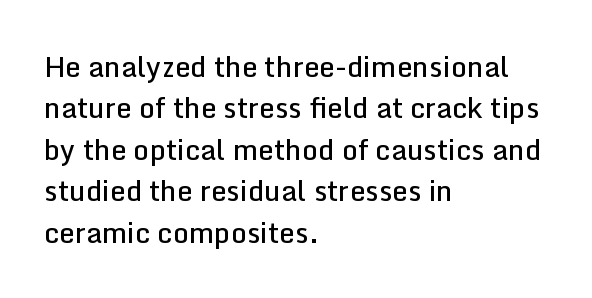
The image shows 28 px semibold sans-serif type, upright; set left-aligned, normal line spacing (1.48x), normal letter spacing, not underlined; low stroke contrast and a medium x-height.
